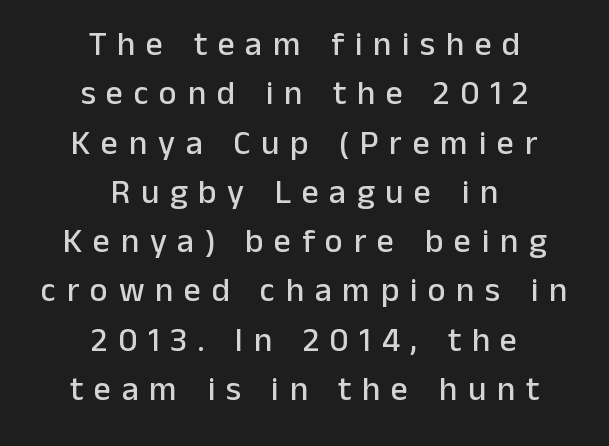
This sample has the flowing, uneven cadence of proportional lettering. The specimen reads as upright at a glance. Inter-character spacing is expanded well beyond the font's built-in metrics. What's the leading like? Ordinary, nothing unusual. Neither beginnings nor endings align; midpoints do. No feet cap the strokes, marking this as sans-serif type.
